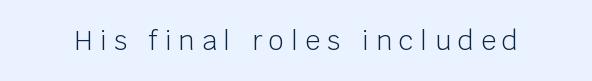
Letter spacing: wide. Stroke mass is kept to a normal reading level or below. Posture: upright roman. Honestly, there is no underline to notice here at all.
